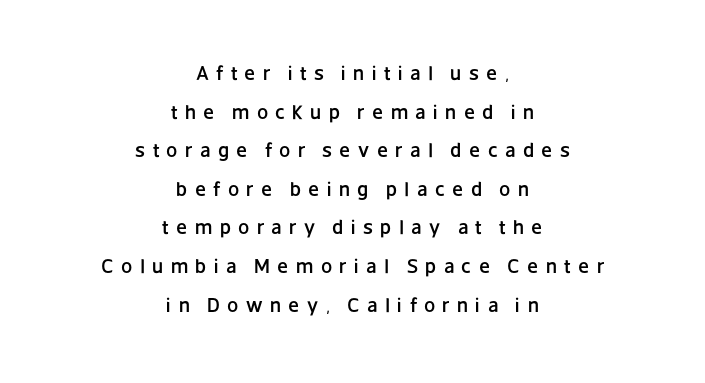
{"italic": "no", "underline": "no", "align": "center", "line_spacing": "loose", "line_spacing_ratio": 1.93, "letter_spacing": "wide", "letter_spacing_em": 0.37, "glyph_px": 20}
